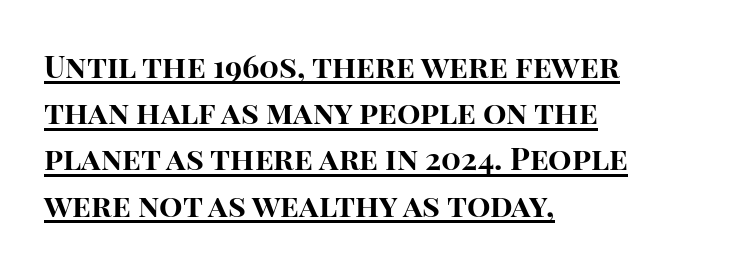
Q: Is the text bold? A: Yes.
Q: Is the text italic (slanted)? A: No, it is upright.
Q: Is the typeface a serif or a sans-serif typeface? A: Sans-serif.
Q: Is the text underlined? A: Yes.
Q: How is the paragraph aligned? A: Left-aligned.
Q: Is the spacing between letters normal or unusually wide? A: Normal.
Q: Is the spacing between lines tight, normal or loose? A: Normal.
Q: Width (condensed, normal, or wide)? A: Normal.
Q: Stroke contrast? A: High.
Q: x-height? A: Large.
Q: Monospaced? A: No.
